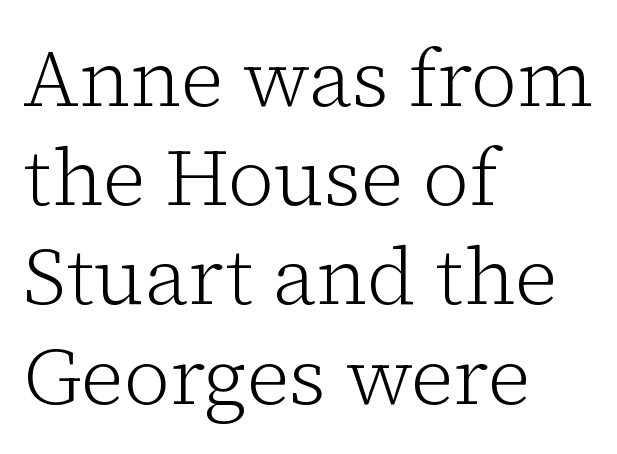
The image shows 80 px light serif type, upright; set left-aligned, line spacing 1.24x, normal letter spacing, not underlined; low stroke contrast and a medium x-height.
